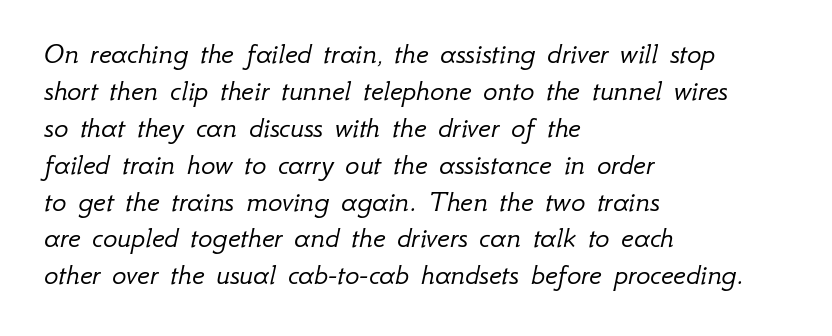
The image shows 30 px light type, italic (leaning right); set left-aligned, line spacing 1.23x, normal letter spacing, not underlined; low stroke contrast and a small x-height.
